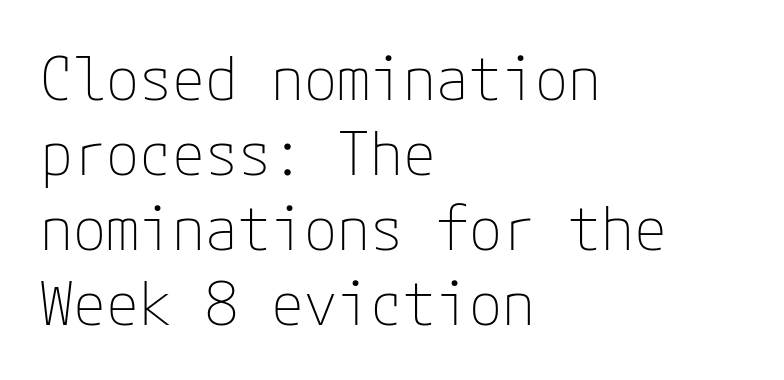
Q: Is the text bold? A: No.
Q: Is the text italic (slanted)? A: No, it is upright.
Q: Is the typeface a serif or a sans-serif typeface? A: Sans-serif.
Q: Is the text underlined? A: No.
Q: How is the paragraph aligned? A: Left-aligned.
Q: Is the spacing between letters normal or unusually wide? A: Normal.
Q: Is the spacing between lines tight, normal or loose? A: Normal.
Q: Width (condensed, normal, or wide)? A: Normal.
Q: Stroke contrast? A: Low.
Q: x-height? A: Medium.
